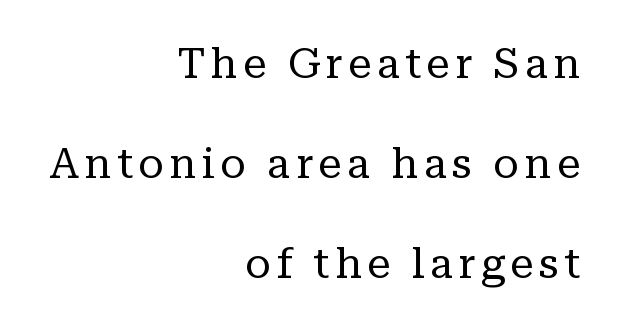
The image shows 42 px regular-weight serif type, upright; set right-aligned, loose line spacing (2.38x), not underlined; low stroke contrast and a medium x-height.
